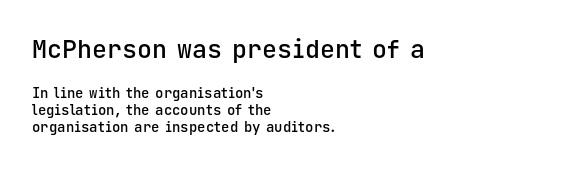
Q: Is the text bold? A: Semi-bold.
Q: Is the text italic (slanted)? A: No, it is upright.
Q: Is the text underlined? A: No.
Q: How is the paragraph aligned? A: Left-aligned.
Q: Is the spacing between letters normal or unusually wide? A: Normal.
Q: Which block of text is set in a larger size, the first (top) or the second (bottom)? A: The first (top) one.
